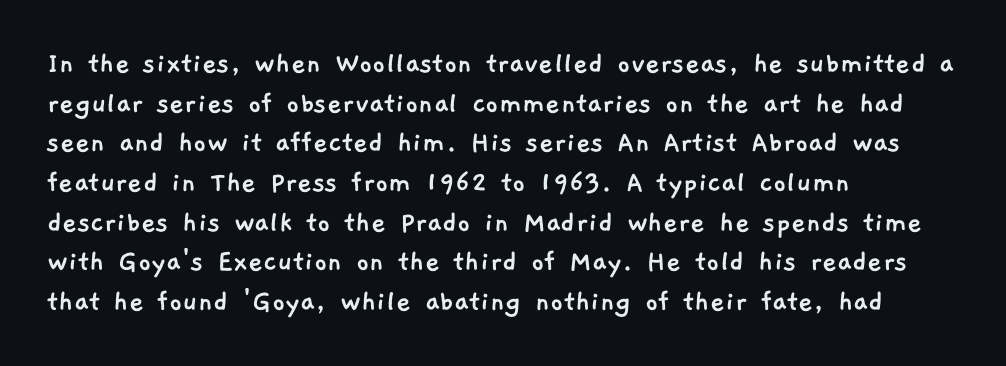
The image shows 32 px sans-serif type; set left-aligned, line spacing 1.24x, normal letter spacing, not underlined; low stroke contrast and a medium x-height.
